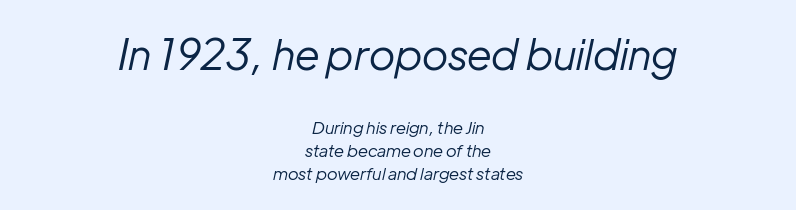
{"italic": "yes", "lean": "right", "slant_degrees": 12, "bold": "no", "weight": "regular", "width": "normal", "stroke_contrast": "low", "x_height": "medium", "monospaced": "no", "underline": "no", "align": "center", "line_spacing": "normal", "line_spacing_ratio": 1.35, "letter_spacing": "normal", "letter_spacing_em": 0.0, "larger_block": "first", "size_ratio": 2.47, "glyph_px": 42}
